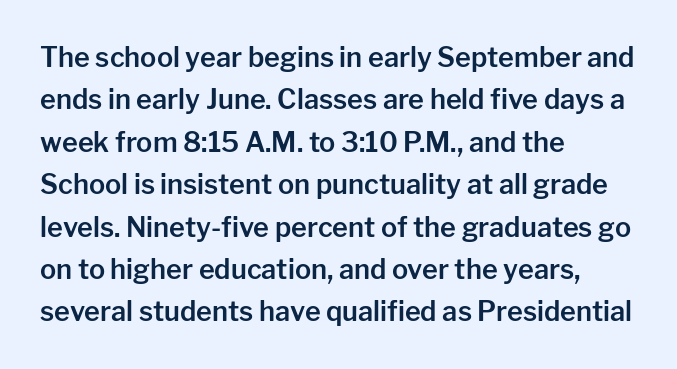
Q: Is the text italic (slanted)? A: No, it is upright.
Q: Is the text underlined? A: No.
Q: How is the paragraph aligned? A: Left-aligned.
Q: Is the spacing between letters normal or unusually wide? A: Normal.
Q: Is the spacing between lines tight, normal or loose? A: Normal.
